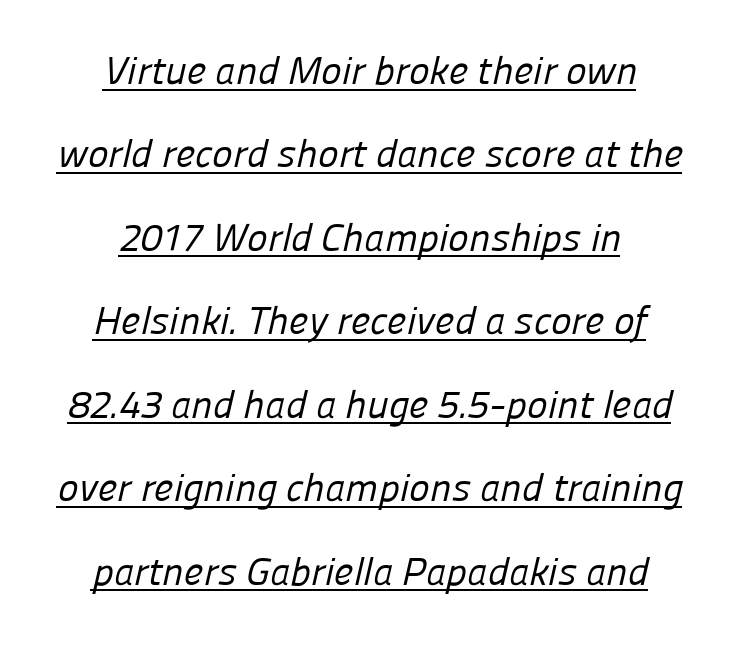
{"serif": "no", "bold": "no", "weight": "regular", "width": "normal", "stroke_contrast": "low", "x_height": "medium", "monospaced": "no", "underline": "yes", "align": "center", "line_spacing": "loose", "line_spacing_ratio": 2.14, "letter_spacing": "normal", "letter_spacing_em": 0.0, "glyph_px": 39}
